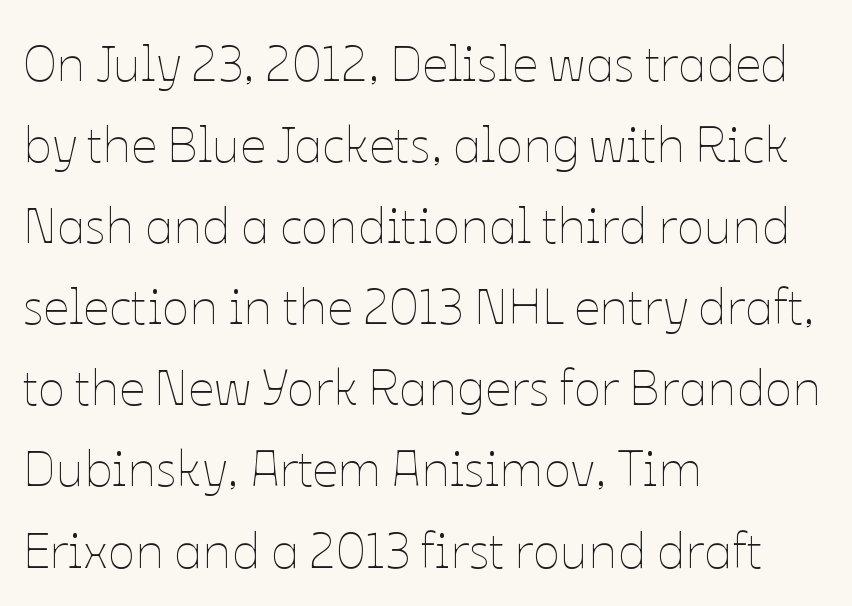
Is this a fixed-width face? No — the glyphs have proportional, varying widths. Spacing between characters is what you'd get straight out of the box. A light-to-regular cut is what we see here. The compositor pushed each line to the left boundary.
